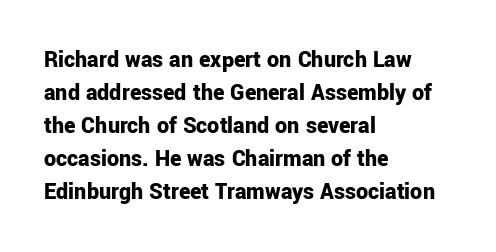
The tracking reads as untouched default to a designer's eye. Check the space under the baseline: it is left empty. The letters stand straight up with perfectly vertical stems. Each line starts at the same left margin while the right side varies. Weight check: bold — yes, fully. These lines sit exactly where default settings would place them.
